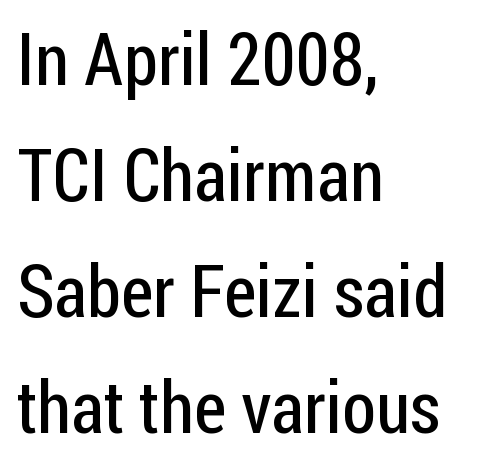
Q: Is the text bold? A: No.
Q: Is the text italic (slanted)? A: No, it is upright.
Q: Is the typeface a serif or a sans-serif typeface? A: Sans-serif.
Q: Is the text underlined? A: No.
Q: How is the paragraph aligned? A: Left-aligned.
Q: Is the spacing between letters normal or unusually wide? A: Normal.
Q: Is the spacing between lines tight, normal or loose? A: Normal.
Q: Width (condensed, normal, or wide)? A: Condensed.
Q: Stroke contrast? A: Low.
Q: x-height? A: Medium.
Q: Monospaced? A: No.
